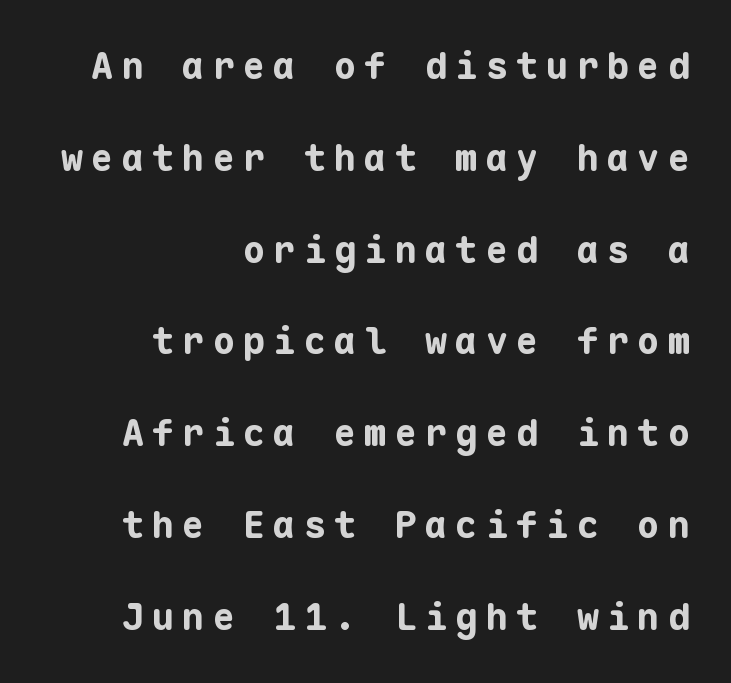
{"serif": "no", "italic": "no", "bold": "yes", "weight": "bold", "width": "normal", "stroke_contrast": "low", "x_height": "medium", "monospaced": "yes", "underline": "no", "align": "right", "line_spacing": "loose", "line_spacing_ratio": 2.48, "letter_spacing": "wide", "letter_spacing_em": 0.22, "glyph_px": 37}
